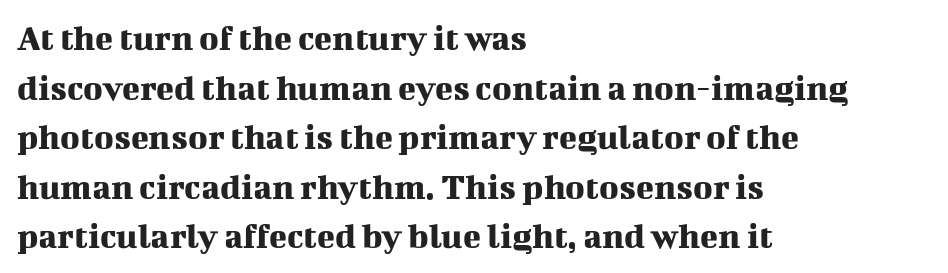
The image shows 37 px serif type, upright; set left-aligned, normal line spacing (1.34x), normal letter spacing, not underlined; medium stroke contrast and a medium x-height.
